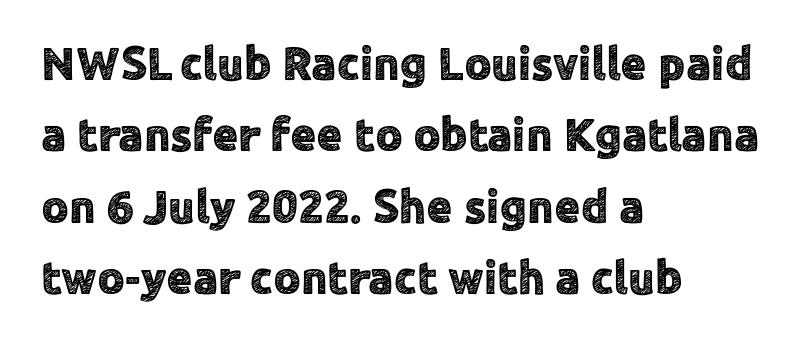
{"serif": "no", "italic": "no", "width": "normal", "x_height": "medium", "monospaced": "no", "underline": "no", "align": "left", "line_spacing": "normal", "line_spacing_ratio": 1.52, "letter_spacing": "normal", "letter_spacing_em": 0.0, "glyph_px": 47}
